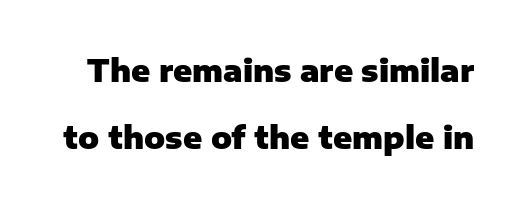
Q: Is the text bold? A: Yes.
Q: Is the text italic (slanted)? A: No, it is upright.
Q: Is the typeface a serif or a sans-serif typeface? A: Sans-serif.
Q: Is the text underlined? A: No.
Q: Is the spacing between letters normal or unusually wide? A: Normal.
Q: Is the spacing between lines tight, normal or loose? A: Loose.
Q: Width (condensed, normal, or wide)? A: Normal.
Q: Stroke contrast? A: Low.
Q: x-height? A: Medium.
Q: Monospaced? A: No.
